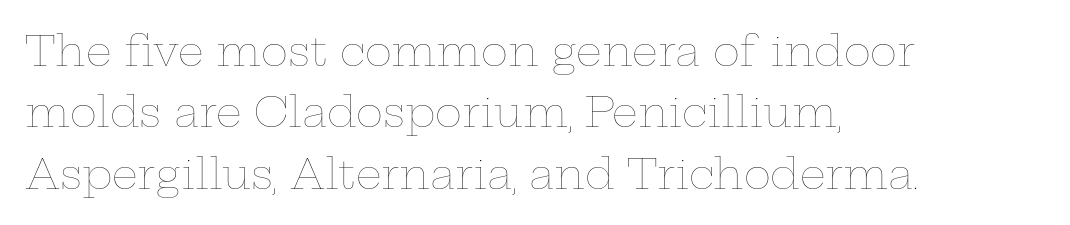
A normal amount of white space separates one row of letters from the next. Proportional: the letters do not fall into vertical columns. A typesetter would call this zero additional tracking. The lettering holds an erect, upright posture throughout. Any mark beneath the type? The region is blank.
